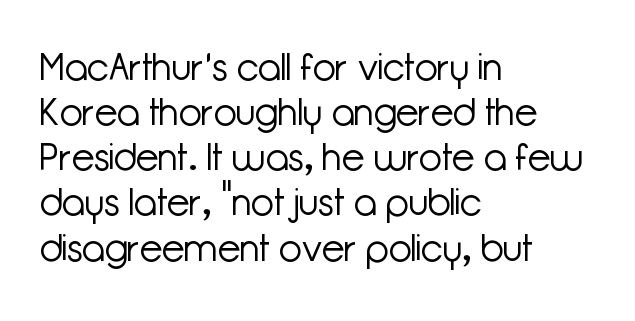
Regarding serifs, this sample does without them. The strokes carry an ordinary text weight at most. Each letter keeps its own natural width here, so spacing adapts to shape. Posture: upright roman. Tracking here is standard; glyphs follow each other at the usual distance.
